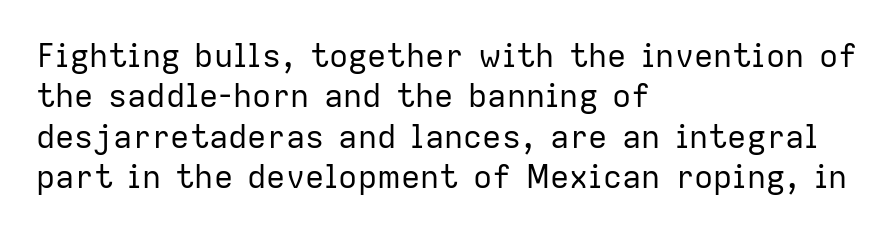
The image shows 32 px regular-weight sans-serif type, upright; set left-aligned, normal line spacing (1.26x), normal letter spacing, not underlined; low stroke contrast and a medium x-height.
